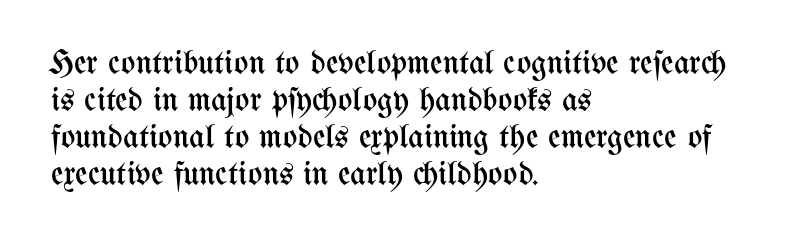
Q: Is the text bold? A: No.
Q: Is the text italic (slanted)? A: No, it is upright.
Q: Is the text underlined? A: No.
Q: How is the paragraph aligned? A: Left-aligned.
Q: Is the spacing between letters normal or unusually wide? A: Normal.
Q: Is the spacing between lines tight, normal or loose? A: Tight.
Q: Width (condensed, normal, or wide)? A: Condensed.
Q: Stroke contrast? A: Medium.
Q: x-height? A: Medium.
Q: Monospaced? A: No.
